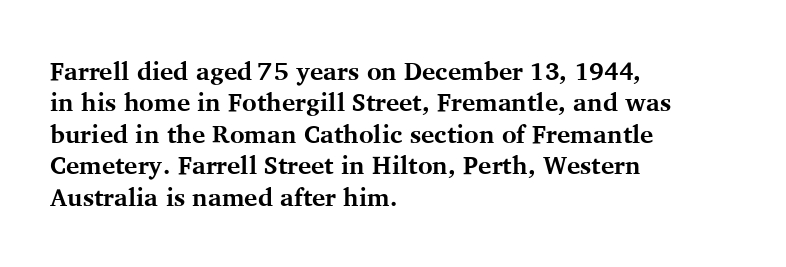
Q: Is the text bold? A: Yes.
Q: Is the text italic (slanted)? A: No, it is upright.
Q: Is the text underlined? A: No.
Q: How is the paragraph aligned? A: Left-aligned.
Q: Is the spacing between letters normal or unusually wide? A: Normal.
Q: Is the spacing between lines tight, normal or loose? A: Normal.
